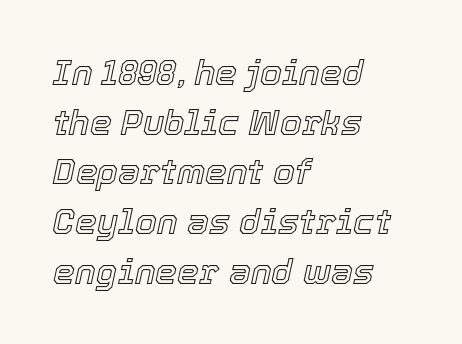
Decoration check: the copy has no underline. The rendering uses natural spacing where letterforms have individual widths. Regular leading. A typesetter would call this zero additional tracking. The lettering tilts uniformly, giving the passage an italic look.
